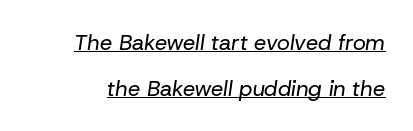
The image shows 22 px text type, italic (leaning right); set loose line spacing (2.07x), normal letter spacing, underlined.
